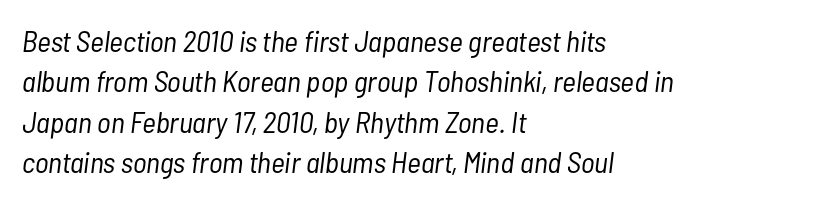
The image shows 30 px light, condensed type, italic (leaning right); set left-aligned, normal line spacing (1.35x), normal letter spacing, not underlined; low stroke contrast and a medium x-height.
